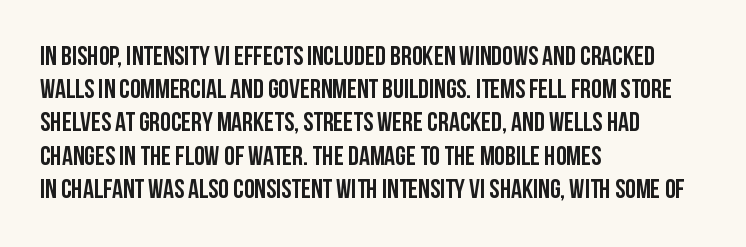
The image shows 27 px text type, upright; set left-aligned, line spacing 1.23x, normal letter spacing, not underlined.
